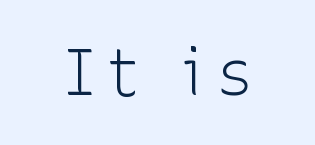
{"serif": "no", "italic": "no", "bold": "no", "weight": "light", "width": "normal", "stroke_contrast": "low", "x_height": "medium", "monospaced": "no", "underline": "no", "glyph_px": 65}
